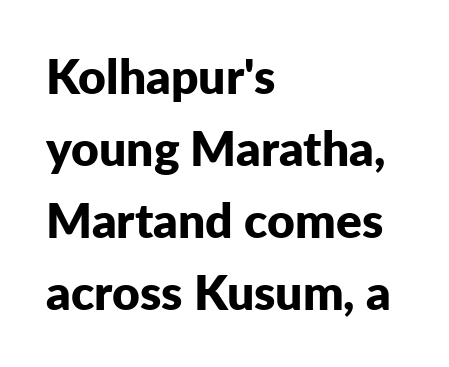
Q: Is the text bold? A: Yes.
Q: Is the text italic (slanted)? A: No, it is upright.
Q: Is the typeface a serif or a sans-serif typeface? A: Sans-serif.
Q: Is the text underlined? A: No.
Q: How is the paragraph aligned? A: Left-aligned.
Q: Is the spacing between letters normal or unusually wide? A: Normal.
Q: Is the spacing between lines tight, normal or loose? A: Normal.
Q: Width (condensed, normal, or wide)? A: Normal.
Q: Stroke contrast? A: Low.
Q: x-height? A: Medium.
Q: Monospaced? A: No.
